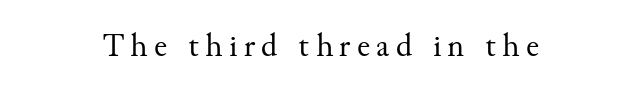
No heavy texture on the line: the type isn't bold. This rendering uses center alignment, leaving both contours irregular but symmetric. These lines are rendered in a variable-pitch font. Tall strokes in this sample are plumb rather than angled. Descenders hang freely into open space. Serif or sans? Serif — the stroke terminals have little feet.
